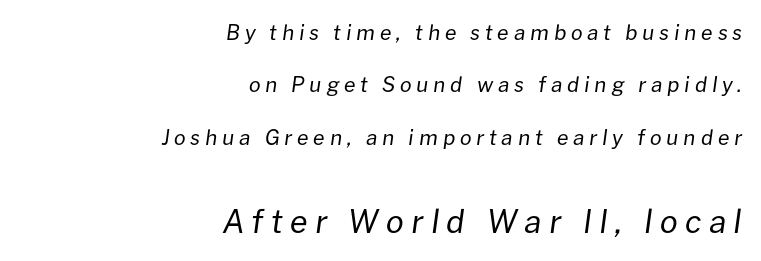
Q: Is the text bold? A: No.
Q: Is the text italic (slanted)? A: Yes, it leans right by about 8 degrees.
Q: Is the text underlined? A: No.
Q: How is the paragraph aligned? A: Right-aligned.
Q: Is the spacing between letters normal or unusually wide? A: Unusually wide.
Q: Is the spacing between lines tight, normal or loose? A: Loose.
Q: Which block of text is set in a larger size, the first (top) or the second (bottom)? A: The second (bottom) one.
Q: Width (condensed, normal, or wide)? A: Normal.
Q: Stroke contrast? A: Low.
Q: x-height? A: Medium.
Q: Monospaced? A: No.
